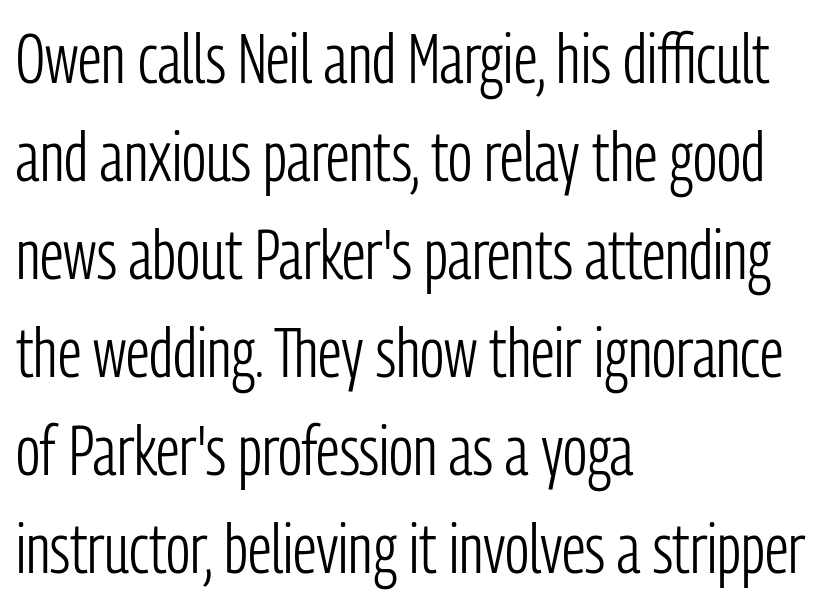
{"serif": "no", "italic": "no", "bold": "no", "weight": "light", "width": "condensed", "stroke_contrast": "low", "x_height": "medium", "monospaced": "no", "underline": "no", "align": "left", "line_spacing": "normal", "line_spacing_ratio": 1.42, "letter_spacing": "normal", "letter_spacing_em": 0.0, "glyph_px": 69}
